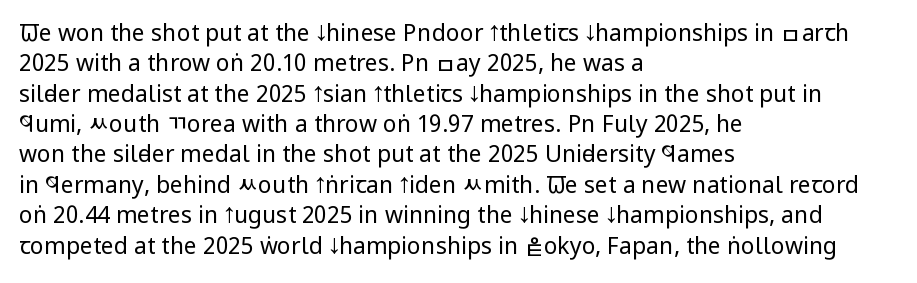
The space directly below the letters is spotless. Caption: standard tracking, unaltered. Vertically, the passage feels balanced, rows spaced as you'd expect. Does the lettering tilt? It doesn't — this is upright.
